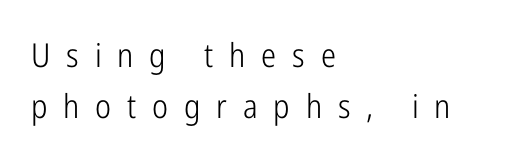
Descenders hang freely into open space. Line starts are locked; line ends wander. These lines were composed using upright roman letters. Counters stay open thanks to moderate or lighter strokes.
